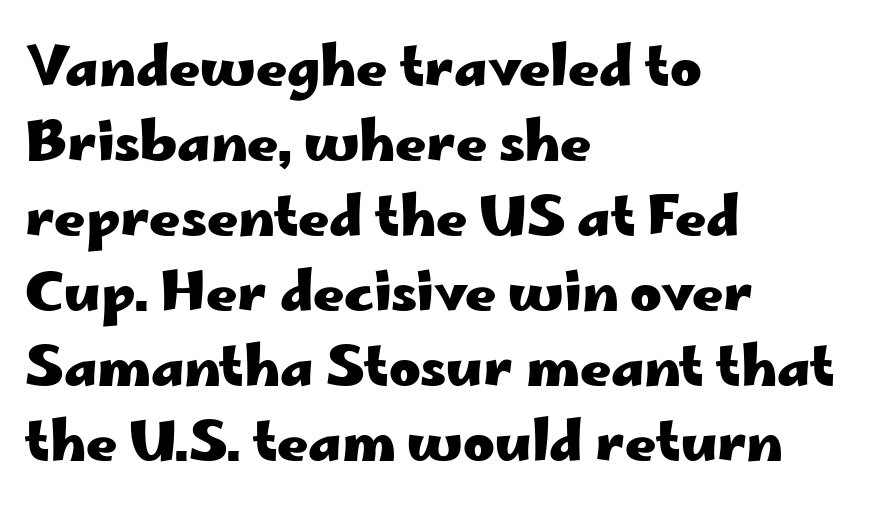
Q: Is the text bold? A: Yes.
Q: Is the text italic (slanted)? A: No, it is upright.
Q: Is the typeface a serif or a sans-serif typeface? A: Sans-serif.
Q: Is the text underlined? A: No.
Q: How is the paragraph aligned? A: Left-aligned.
Q: Is the spacing between letters normal or unusually wide? A: Normal.
Q: Is the spacing between lines tight, normal or loose? A: Normal.
Q: Width (condensed, normal, or wide)? A: Wide.
Q: Stroke contrast? A: Low.
Q: x-height? A: Small.
Q: Monospaced? A: No.
